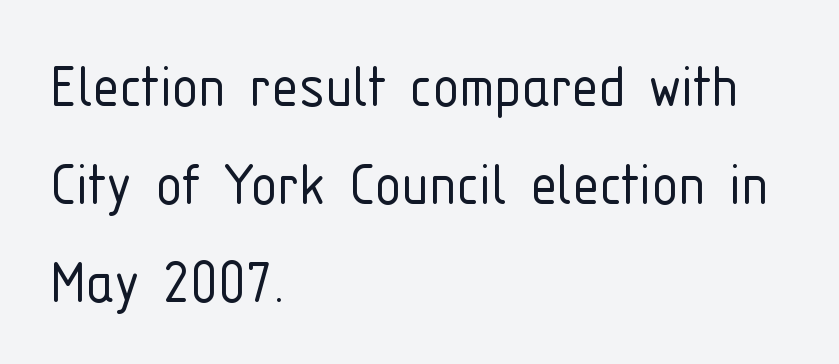
Q: Is the text bold? A: No.
Q: Is the text italic (slanted)? A: No, it is upright.
Q: Is the typeface a serif or a sans-serif typeface? A: Sans-serif.
Q: Is the text underlined? A: No.
Q: How is the paragraph aligned? A: Left-aligned.
Q: Is the spacing between letters normal or unusually wide? A: Normal.
Q: Is the spacing between lines tight, normal or loose? A: Normal.
Q: Width (condensed, normal, or wide)? A: Condensed.
Q: Stroke contrast? A: Low.
Q: x-height? A: Medium.
Q: Monospaced? A: No.
